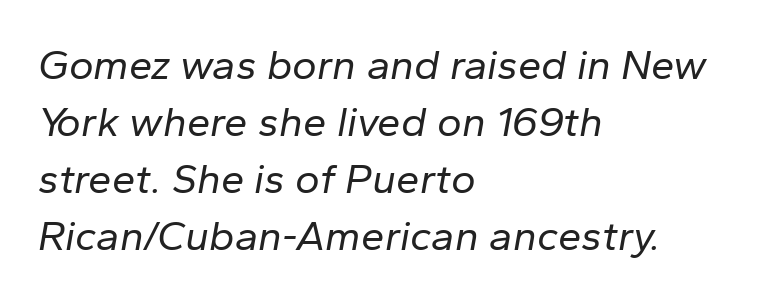
{"italic": "yes", "lean": "right", "slant_degrees": 10, "bold": "no", "weight": "regular", "width": "normal", "stroke_contrast": "low", "x_height": "medium", "monospaced": "no", "underline": "no", "align": "left", "line_spacing": "normal", "line_spacing_ratio": 1.36, "letter_spacing": "normal", "letter_spacing_em": 0.0, "glyph_px": 42}
